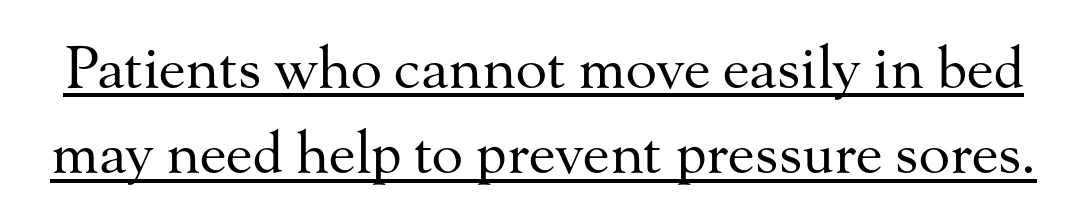
Q: Is the text bold? A: No.
Q: Is the text italic (slanted)? A: No, it is upright.
Q: Is the typeface a serif or a sans-serif typeface? A: Serif.
Q: Is the text underlined? A: Yes.
Q: Is the spacing between letters normal or unusually wide? A: Normal.
Q: Is the spacing between lines tight, normal or loose? A: Normal.
Q: Width (condensed, normal, or wide)? A: Normal.
Q: Stroke contrast? A: Medium.
Q: x-height? A: Small.
Q: Monospaced? A: No.
